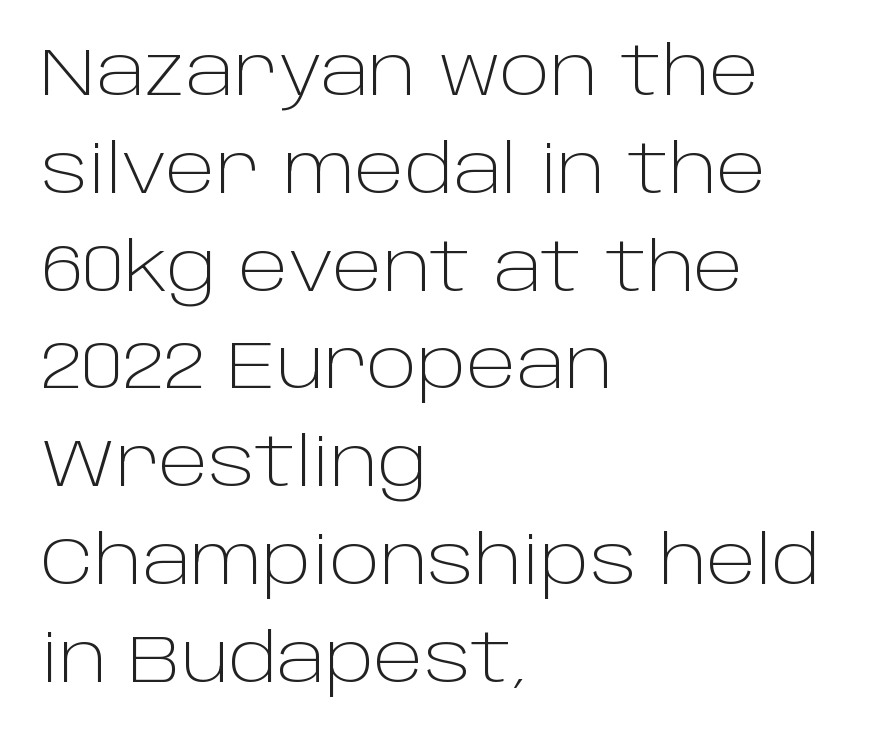
{"serif": "no", "italic": "no", "bold": "no", "weight": "light", "width": "normal", "stroke_contrast": "low", "x_height": "large", "monospaced": "no", "underline": "no", "align": "left", "line_spacing": "normal", "line_spacing_ratio": 1.46, "letter_spacing": "normal", "letter_spacing_em": 0.0, "glyph_px": 67}
